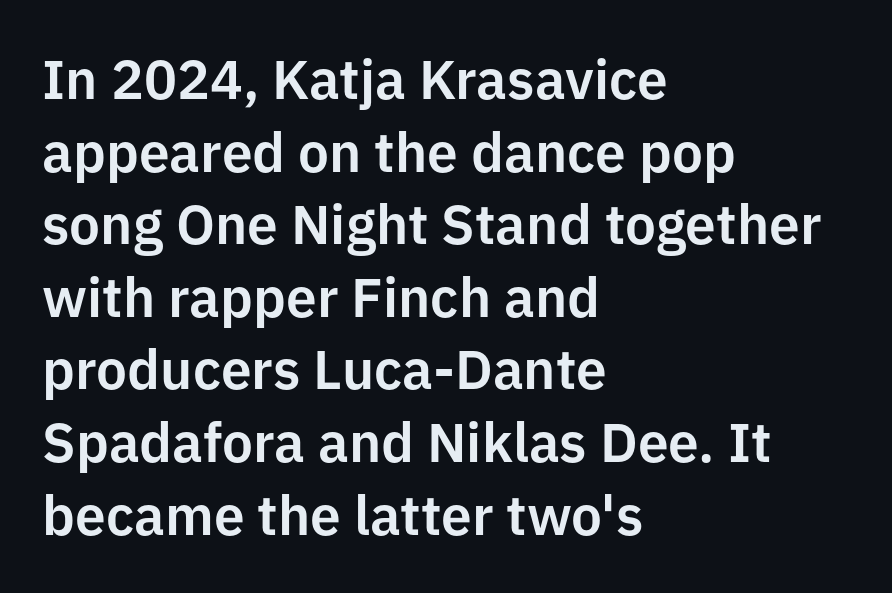
{"serif": "no", "italic": "no", "width": "normal", "stroke_contrast": "low", "x_height": "medium", "monospaced": "no", "underline": "no", "align": "left", "line_spacing": "normal", "line_spacing_ratio": 1.32, "letter_spacing": "normal", "letter_spacing_em": 0.0, "glyph_px": 55}
